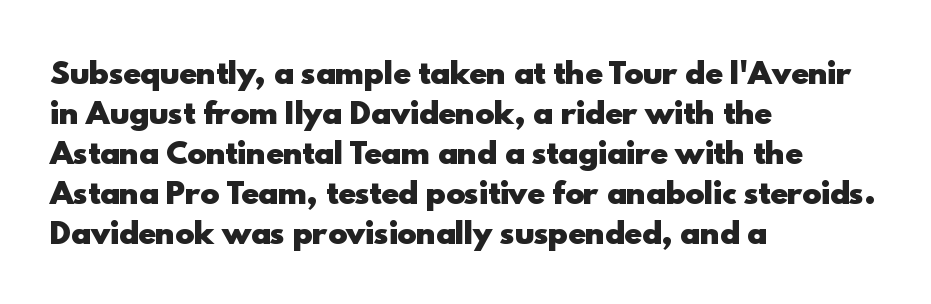
The image shows 29 px heavy sans-serif type, upright; set left-aligned, normal line spacing (1.38x), normal letter spacing, not underlined; a small x-height.
